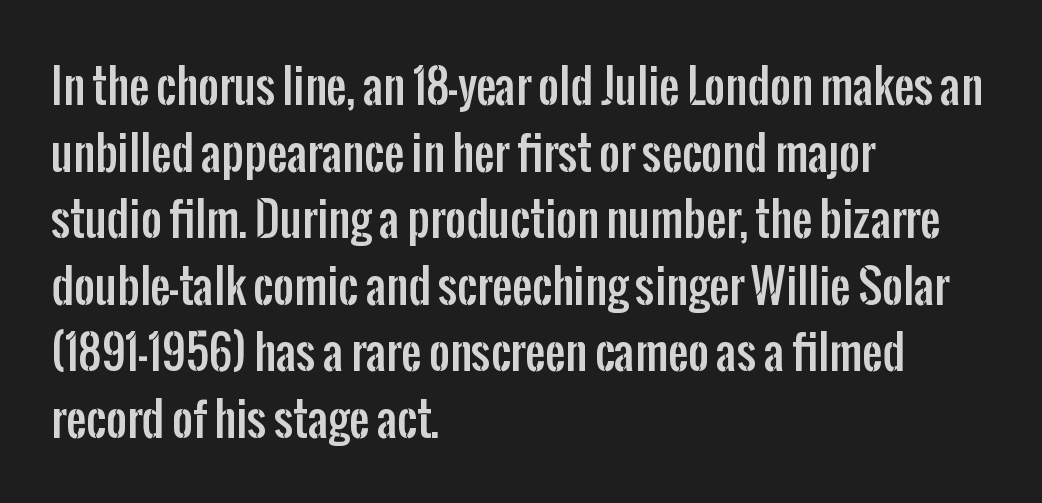
The image shows 45 px condensed sans-serif type, upright; set left-aligned, normal line spacing (1.48x), normal letter spacing, not underlined; low stroke contrast and a medium x-height.
